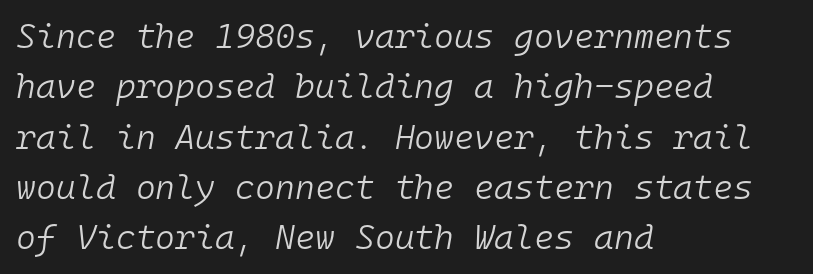
The rendering anchors every line to the left-hand side. Between one letter and the next there's only the usual sliver of space. Stem width sits at or under what a default text font uses. A normal amount of white space separates one row of letters from the next. A clean baseline with only descenders dipping below it. Spacing verdict: monospaced, one width for all characters.
